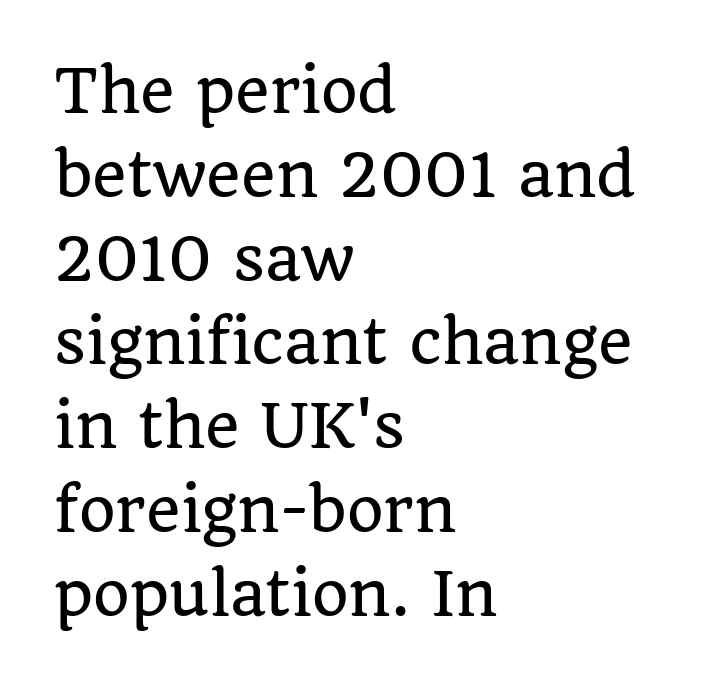
The typography opts for an upright posture over an oblique one. Horizontal alignment here is leftward, the default for most running prose. Clear beneath every line of the passage. Standard letterfit; no display-style spreading of the glyphs. This sample uses a serif face.
